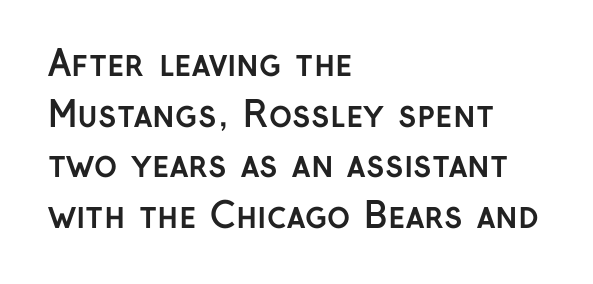
Q: Is the text bold? A: Yes.
Q: Is the text italic (slanted)? A: No, it is upright.
Q: Is the typeface a serif or a sans-serif typeface? A: Sans-serif.
Q: Is the text underlined? A: No.
Q: How is the paragraph aligned? A: Left-aligned.
Q: Is the spacing between letters normal or unusually wide? A: Normal.
Q: Is the spacing between lines tight, normal or loose? A: Normal.
Q: Width (condensed, normal, or wide)? A: Normal.
Q: Stroke contrast? A: Low.
Q: x-height? A: Medium.
Q: Monospaced? A: No.
